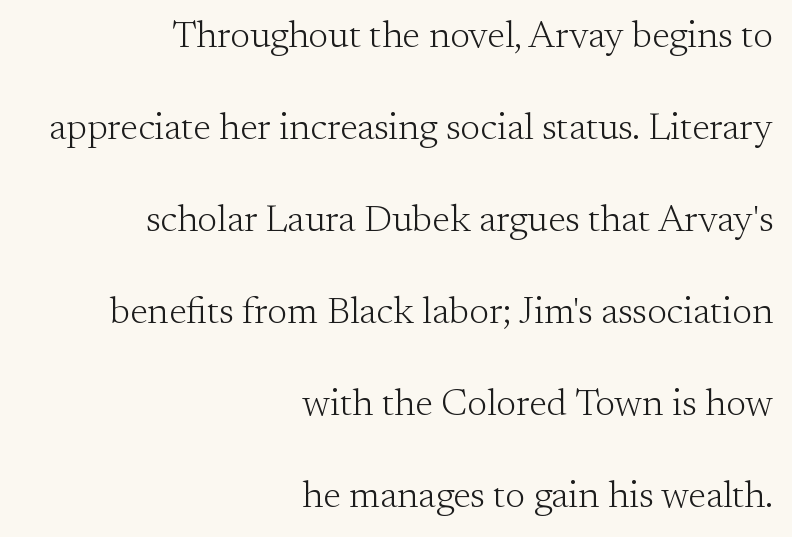
Q: Is the text bold? A: No.
Q: Is the text italic (slanted)? A: No, it is upright.
Q: Is the typeface a serif or a sans-serif typeface? A: Serif.
Q: Is the text underlined? A: No.
Q: How is the paragraph aligned? A: Right-aligned.
Q: Is the spacing between letters normal or unusually wide? A: Normal.
Q: Is the spacing between lines tight, normal or loose? A: Loose.
Q: Width (condensed, normal, or wide)? A: Normal.
Q: Stroke contrast? A: Medium.
Q: x-height? A: Small.
Q: Monospaced? A: No.
